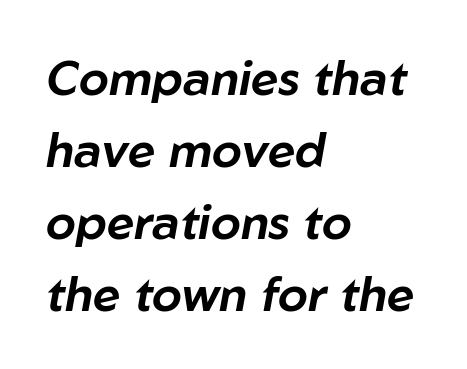
{"italic": "yes", "lean": "right", "slant_degrees": 10, "width": "normal", "stroke_contrast": "low", "x_height": "medium", "monospaced": "no", "underline": "no", "align": "left", "line_spacing": "normal", "line_spacing_ratio": 1.5, "letter_spacing": "normal", "letter_spacing_em": 0.0, "glyph_px": 48}
